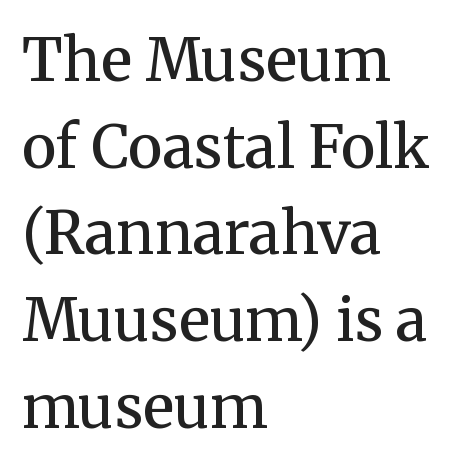
{"serif": "yes", "italic": "no", "bold": "semi", "weight": "semibold", "width": "normal", "stroke_contrast": "medium", "x_height": "medium", "monospaced": "no", "underline": "no", "align": "left", "line_spacing": "normal", "line_spacing_ratio": 1.47, "letter_spacing": "normal", "letter_spacing_em": 0.0, "glyph_px": 59}
